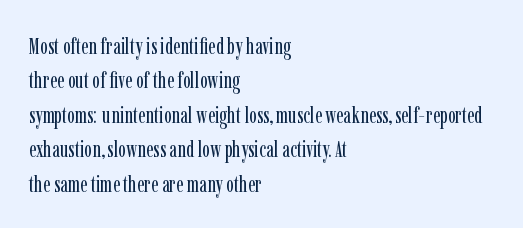
{"italic": "no", "bold": "no", "underline": "no", "align": "left", "line_spacing": "normal", "line_spacing_ratio": 1.5, "letter_spacing": "normal", "letter_spacing_em": 0.0, "glyph_px": 23}
